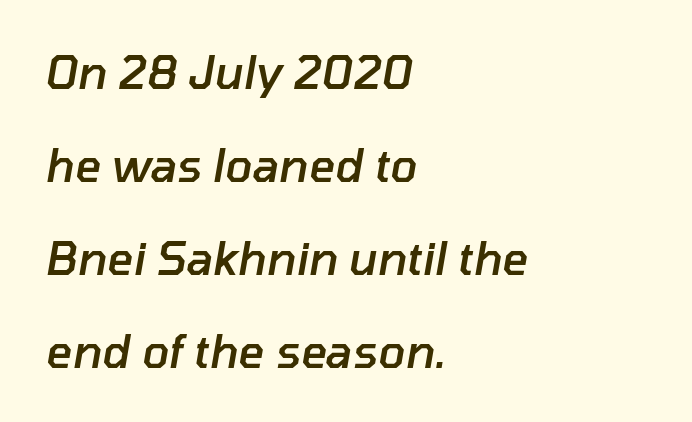
{"italic": "yes", "lean": "right", "slant_degrees": 10, "bold": "semi", "weight": "semibold", "width": "normal", "stroke_contrast": "low", "x_height": "medium", "monospaced": "no", "underline": "no", "align": "left", "line_spacing": "loose", "line_spacing_ratio": 2.07, "letter_spacing": "normal", "letter_spacing_em": 0.0, "glyph_px": 45}
